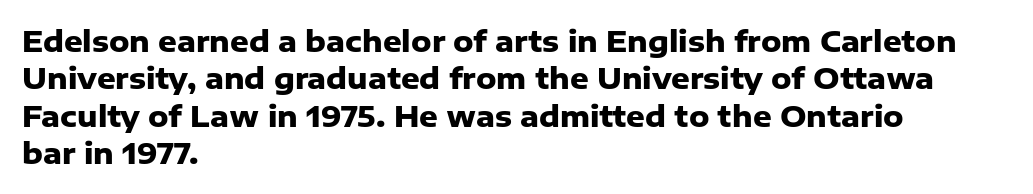
{"serif": "no", "italic": "no", "bold": "yes", "weight": "heavy", "width": "normal", "stroke_contrast": "low", "x_height": "medium", "monospaced": "no", "underline": "no", "align": "left", "line_spacing": "normal", "line_spacing_ratio": 1.29, "letter_spacing": "normal", "letter_spacing_em": 0.0, "glyph_px": 29}
